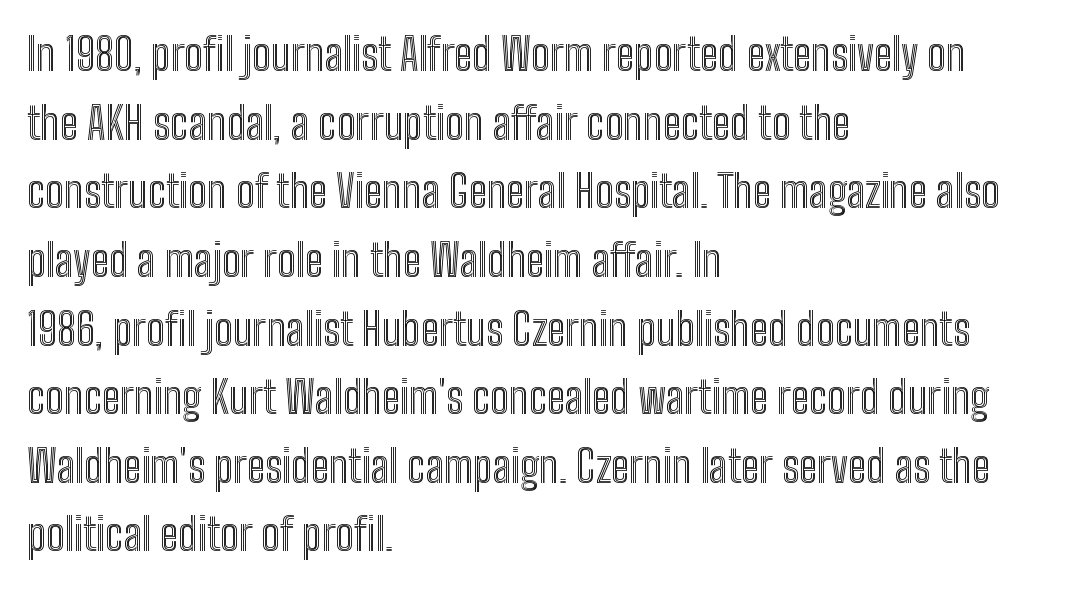
The image shows 44 px condensed type, upright; set left-aligned, normal line spacing (1.56x), normal letter spacing, not underlined; a medium x-height.
